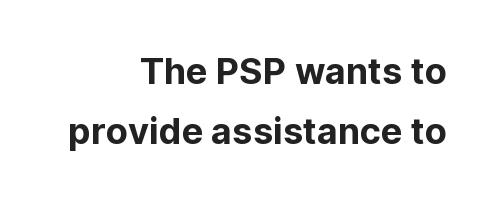
This sample uses an upright cut, with every glyph sitting square on the baseline. The tracking reads as untouched default to a designer's eye. Line endings align vertically; line beginnings do not. Serif or sans? Sans — the stroke terminals are bare. The letters advance in unequal steps, a hallmark of proportional type.
